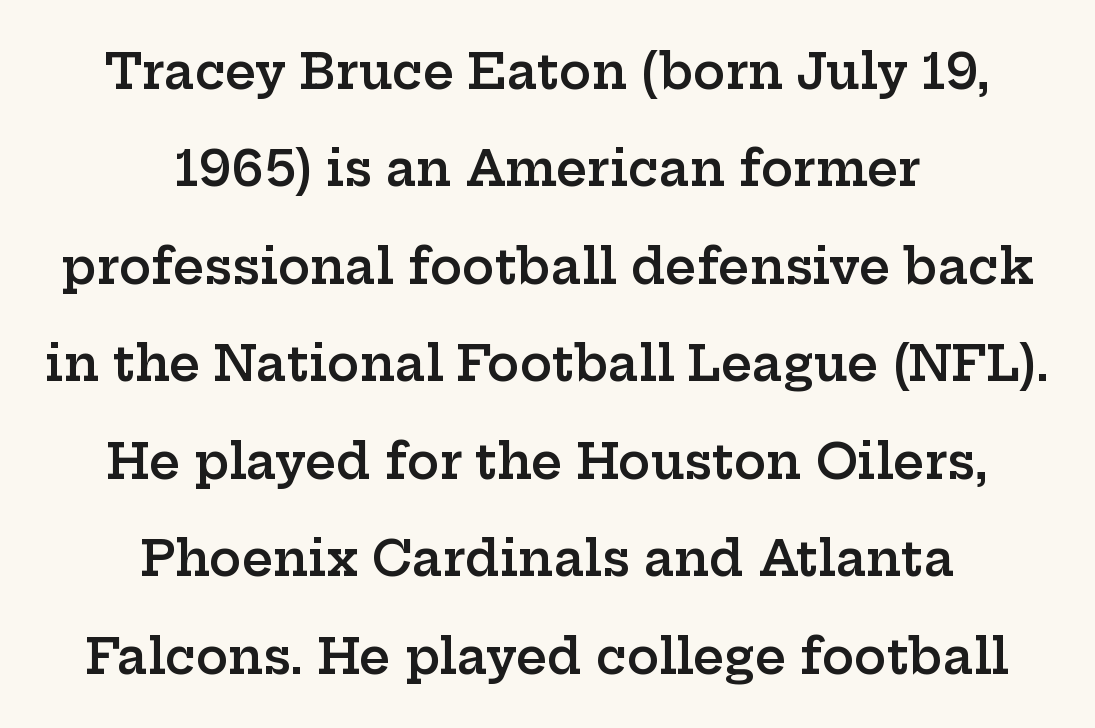
Q: Is the text bold? A: Semi-bold.
Q: Is the text italic (slanted)? A: No, it is upright.
Q: Is the typeface a serif or a sans-serif typeface? A: Serif.
Q: Is the text underlined? A: No.
Q: How is the paragraph aligned? A: Centered.
Q: Is the spacing between letters normal or unusually wide? A: Normal.
Q: Is the spacing between lines tight, normal or loose? A: Loose.
Q: Width (condensed, normal, or wide)? A: Wide.
Q: Stroke contrast? A: Low.
Q: x-height? A: Medium.
Q: Monospaced? A: No.
